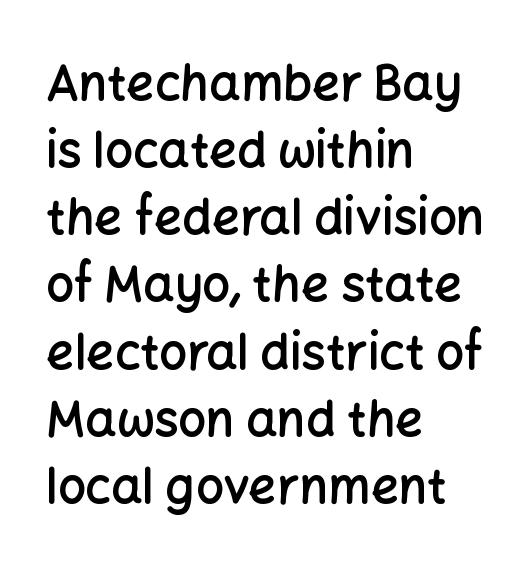
{"serif": "no", "italic": "no", "bold": "semi", "weight": "semibold", "width": "normal", "stroke_contrast": "low", "x_height": "medium", "monospaced": "no", "underline": "no", "align": "left", "line_spacing": "normal", "line_spacing_ratio": 1.37, "letter_spacing": "normal", "letter_spacing_em": 0.0, "glyph_px": 49}
